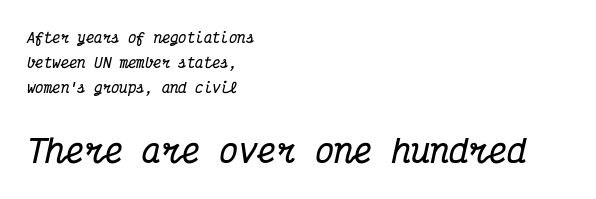
{"serif": "yes", "italic": "yes", "lean": "right", "slant_degrees": 12, "bold": "yes", "weight": "bold", "width": "condensed", "stroke_contrast": "medium", "x_height": "medium", "monospaced": "yes", "underline": "no", "align": "left", "line_spacing_ratio": 1.78, "letter_spacing": "normal", "letter_spacing_em": 0.0, "larger_block": "second", "size_ratio": 2.29, "glyph_px": 32}
